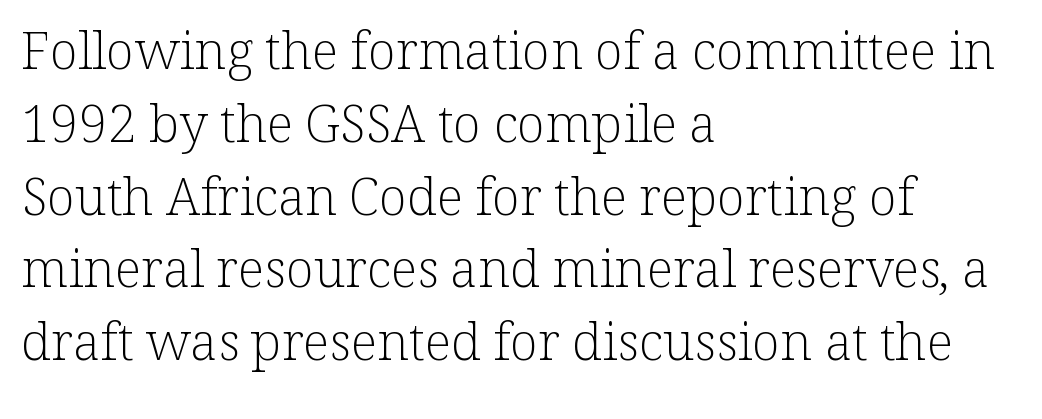
The compositor pushed each line to the left boundary. The type is set solid horizontally, with unmodified tracking. Stems here are at most as thick as an everyday book face. Descender tails drop into unmarked territory.
